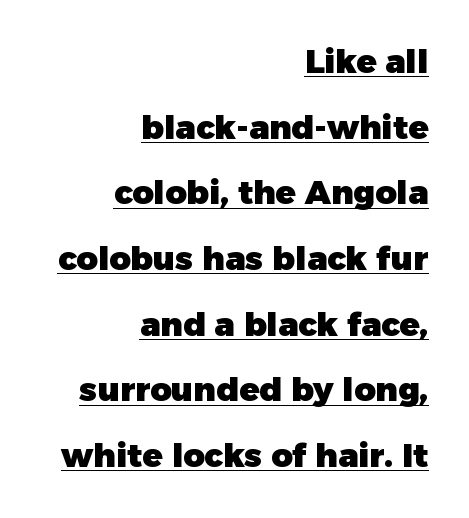
The image shows 33 px heavy sans-serif type, upright; set right-aligned, loose line spacing (1.99x), normal letter spacing, underlined; low stroke contrast and a medium x-height.
